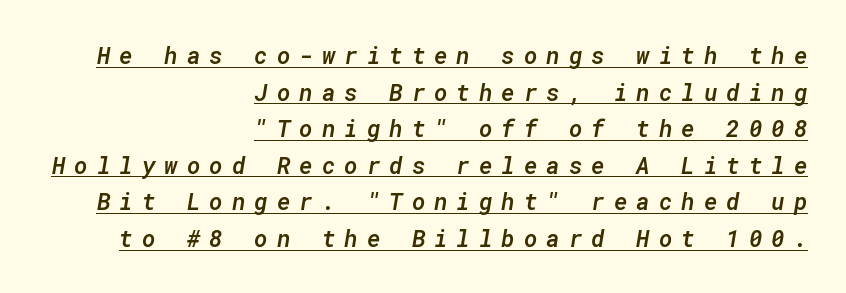
There is plenty of visible air inserted between adjacent glyphs. The string is rendered with underlining switched on. You can tell it's italic because the verticals aren't actually vertical. A normal amount of white space separates one row of letters from the next. This is the in-between weight designers call semibold or demi. Leftover space on each line is placed entirely before the opening word.
